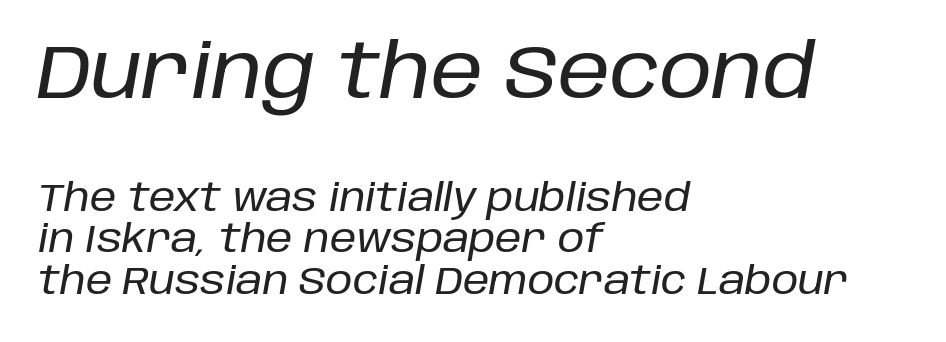
{"italic": "yes", "lean": "right", "slant_degrees": 10, "width": "normal", "stroke_contrast": "low", "x_height": "large", "monospaced": "no", "underline": "no", "align": "left", "line_spacing": "tight", "line_spacing_ratio": 1.09, "letter_spacing": "normal", "letter_spacing_em": 0.0, "larger_block": "first", "size_ratio": 1.97, "glyph_px": 75}
